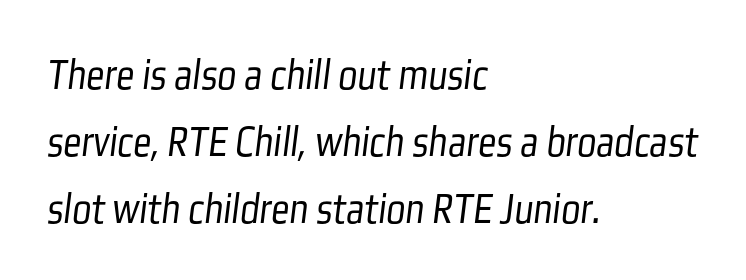
Q: Is the text bold? A: No.
Q: Is the typeface a serif or a sans-serif typeface? A: Sans-serif.
Q: Is the text underlined? A: No.
Q: How is the paragraph aligned? A: Left-aligned.
Q: Is the spacing between letters normal or unusually wide? A: Normal.
Q: Is the spacing between lines tight, normal or loose? A: Normal.
Q: Width (condensed, normal, or wide)? A: Condensed.
Q: Stroke contrast? A: Low.
Q: x-height? A: Medium.
Q: Monospaced? A: No.
